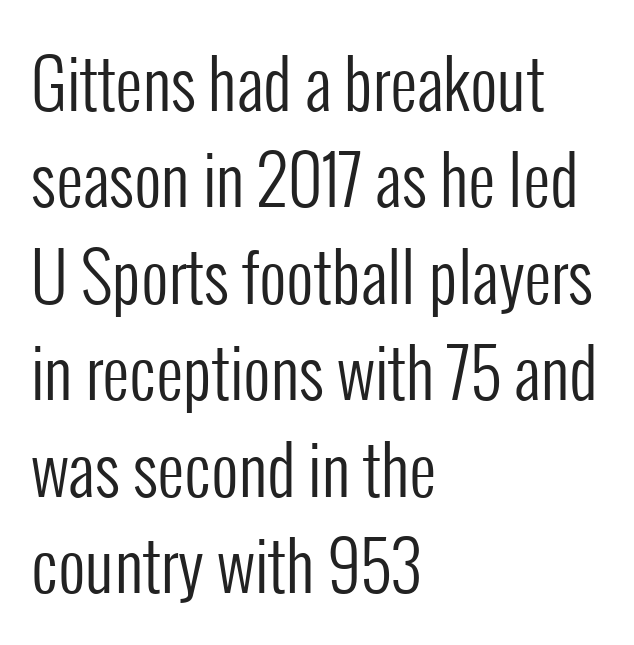
Honestly, the row spacing looks completely unremarkable. Every character sits straight up, as roman type does. The letters advance in unequal steps, a hallmark of proportional type. Type style note: lacks serifs. Stem width sits at or under what a default text font uses.
